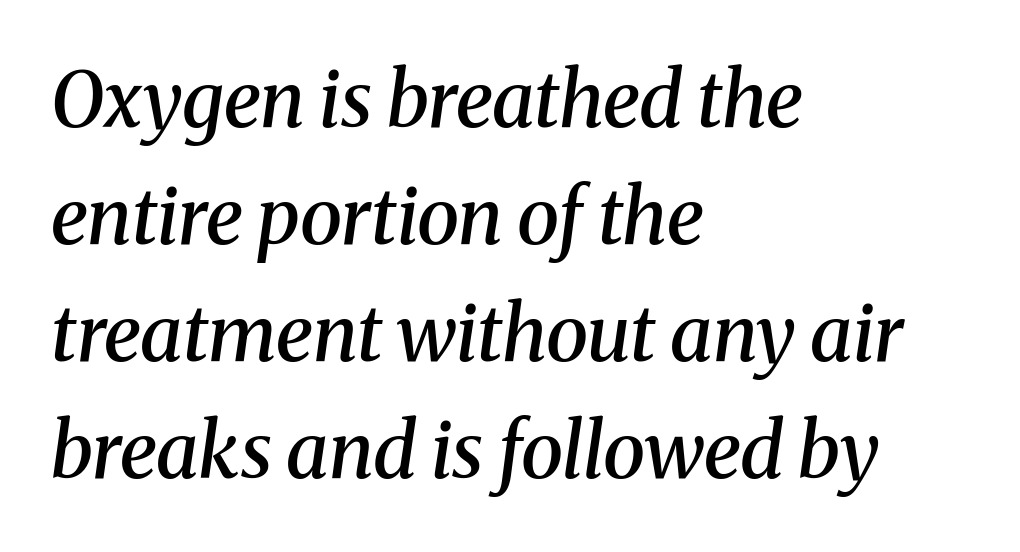
The image shows 77 px semibold serif type, italic (leaning right); set left-aligned, normal line spacing (1.52x), normal letter spacing, not underlined; medium stroke contrast and a medium x-height.
